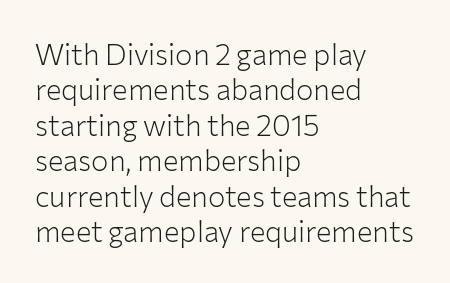
The rag falls on the right side of this text block. The passage shown is typeset with a sans-serif family. Do the letters lean? They stand straight. The gap between lines stays unmarked. Is this a fixed-width face? No — the glyphs have proportional, varying widths.
